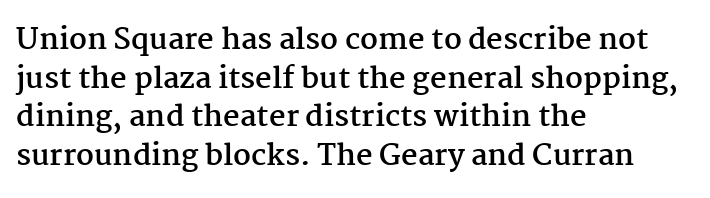
The image shows 29 px semibold serif type, upright; set left-aligned, normal line spacing (1.33x), normal letter spacing, not underlined; medium stroke contrast and a medium x-height.
